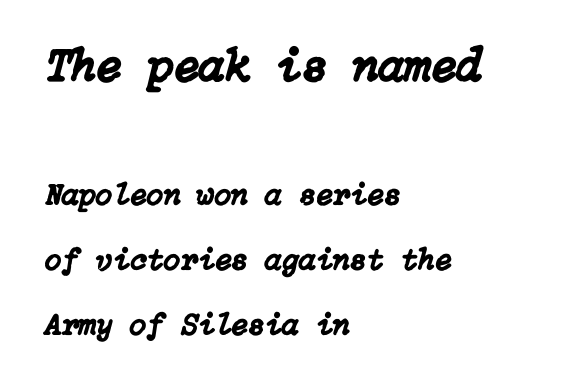
Q: Is the text italic (slanted)? A: Yes, it leans right by about 15 degrees.
Q: Is the text underlined? A: No.
Q: How is the paragraph aligned? A: Left-aligned.
Q: Is the spacing between letters normal or unusually wide? A: Normal.
Q: Is the spacing between lines tight, normal or loose? A: Loose.
Q: Which block of text is set in a larger size, the first (top) or the second (bottom)? A: The first (top) one.
Q: Width (condensed, normal, or wide)? A: Normal.
Q: Stroke contrast? A: Low.
Q: x-height? A: Medium.
